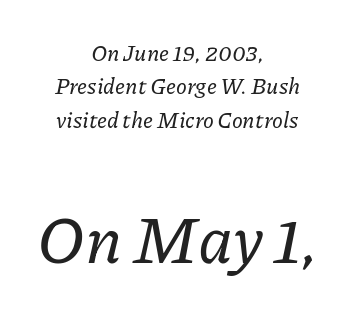
{"serif": "yes", "italic": "yes", "lean": "right", "slant_degrees": 11, "width": "normal", "stroke_contrast": "low", "x_height": "medium", "monospaced": "no", "underline": "no", "align": "center", "line_spacing": "normal", "line_spacing_ratio": 1.52, "letter_spacing": "normal", "letter_spacing_em": 0.0, "larger_block": "second", "size_ratio": 3.0, "glyph_px": 66}
